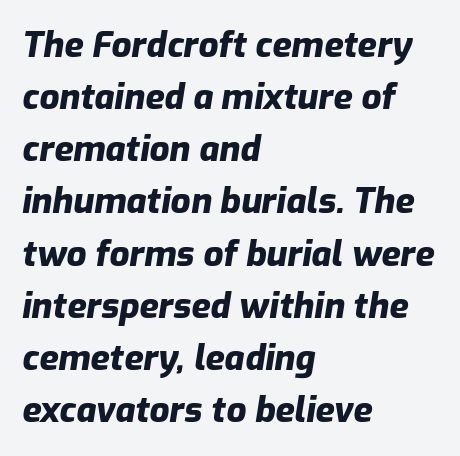
The image shows 35 px heavy type, italic (leaning right); set left-aligned, normal line spacing (1.49x), normal letter spacing, not underlined; low stroke contrast and a medium x-height.
